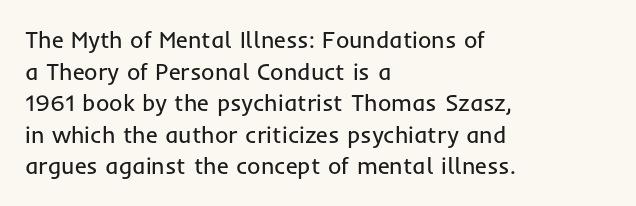
The image shows 23 px text type, upright; set left-aligned, normal line spacing (1.37x), normal letter spacing, not underlined.
